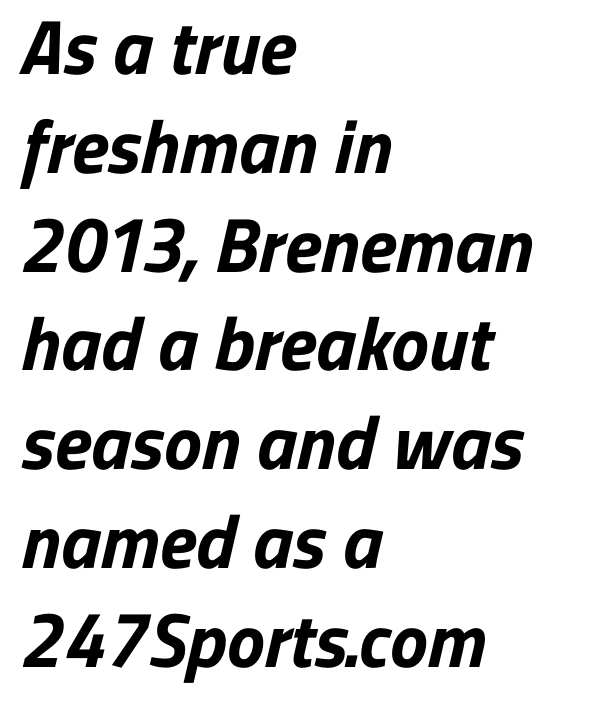
The passage shown is typed in a proportional face where columns would drift. Font category for this specimen: sans-serif. The gap between lines stays unmarked. Baseline-to-baseline distance is the conventional proportion of letter height. Tracking value appears to be zero — textbook default spacing.
